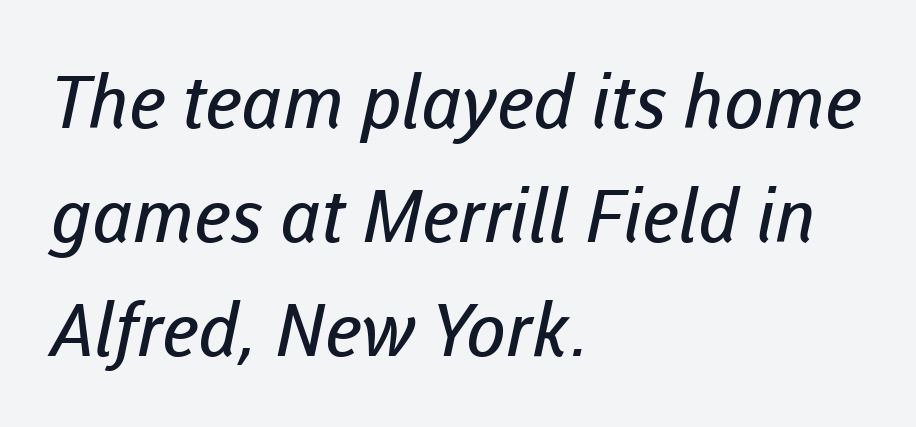
Q: Is the text bold? A: No.
Q: Is the typeface a serif or a sans-serif typeface? A: Sans-serif.
Q: Is the text underlined? A: No.
Q: How is the paragraph aligned? A: Left-aligned.
Q: Is the spacing between letters normal or unusually wide? A: Normal.
Q: Is the spacing between lines tight, normal or loose? A: Normal.
Q: Width (condensed, normal, or wide)? A: Normal.
Q: Stroke contrast? A: Low.
Q: x-height? A: Medium.
Q: Monospaced? A: No.
